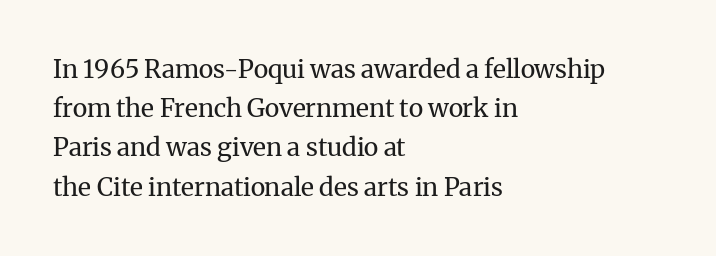
{"italic": "no", "bold": "no", "underline": "no", "align": "left", "line_spacing": "normal", "line_spacing_ratio": 1.57, "letter_spacing": "normal", "letter_spacing_em": 0.0, "glyph_px": 25}
